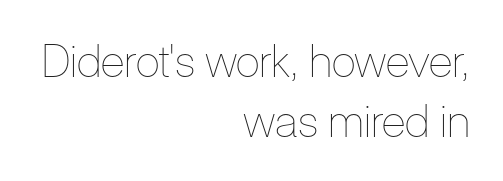
Q: Is the text bold? A: No.
Q: Is the text italic (slanted)? A: No, it is upright.
Q: Is the text underlined? A: No.
Q: How is the paragraph aligned? A: Right-aligned.
Q: Is the spacing between letters normal or unusually wide? A: Normal.
Q: Is the spacing between lines tight, normal or loose? A: Normal.
Q: Width (condensed, normal, or wide)? A: Condensed.
Q: Stroke contrast? A: Low.
Q: x-height? A: Medium.
Q: Monospaced? A: No.
